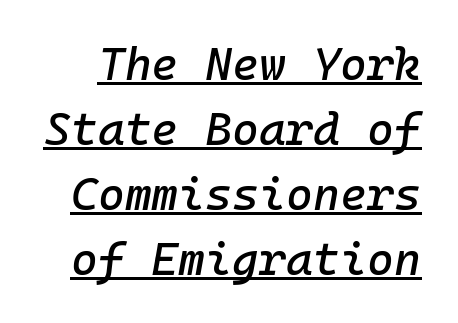
{"italic": "yes", "lean": "right", "slant_degrees": 10, "width": "normal", "stroke_contrast": "low", "x_height": "medium", "monospaced": "yes", "underline": "yes", "line_spacing": "normal", "line_spacing_ratio": 1.41, "letter_spacing": "normal", "letter_spacing_em": 0.0, "glyph_px": 46}
